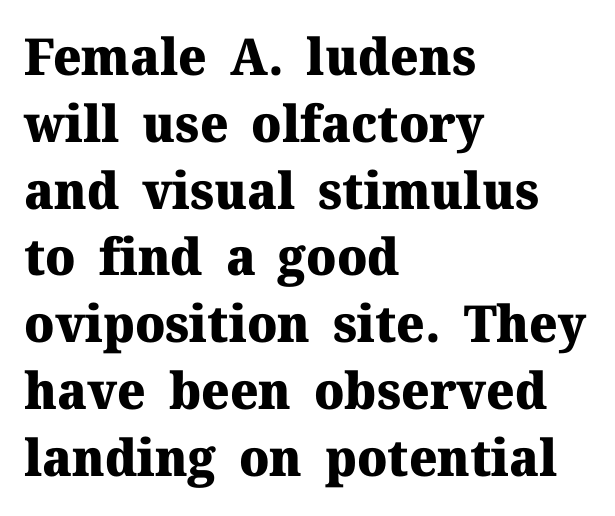
Q: Is the text bold? A: Yes.
Q: Is the text italic (slanted)? A: No, it is upright.
Q: Is the typeface a serif or a sans-serif typeface? A: Serif.
Q: Is the text underlined? A: No.
Q: How is the paragraph aligned? A: Left-aligned.
Q: Is the spacing between letters normal or unusually wide? A: Normal.
Q: Is the spacing between lines tight, normal or loose? A: Normal.
Q: Width (condensed, normal, or wide)? A: Normal.
Q: Stroke contrast? A: Medium.
Q: x-height? A: Medium.
Q: Monospaced? A: No.
